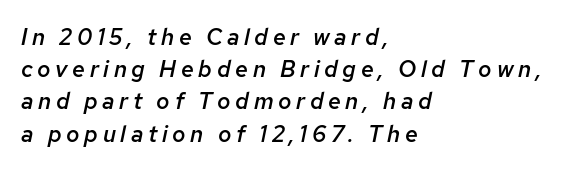
The image shows 23 px text type, italic (leaning right); set left-aligned, normal line spacing (1.4x), unusually wide letter spacing (+0.2 em), not underlined.
